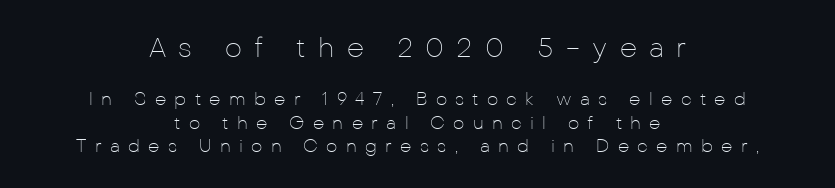
The upper block of text is set noticeably larger than the block beneath it. Lines of text with bare space underneath. Characters follow at a spacing far wider than the type designer built in. Evenly set lines give the paragraph a standard silhouette. The letters look calm and open, with moderate or lighter stems.
